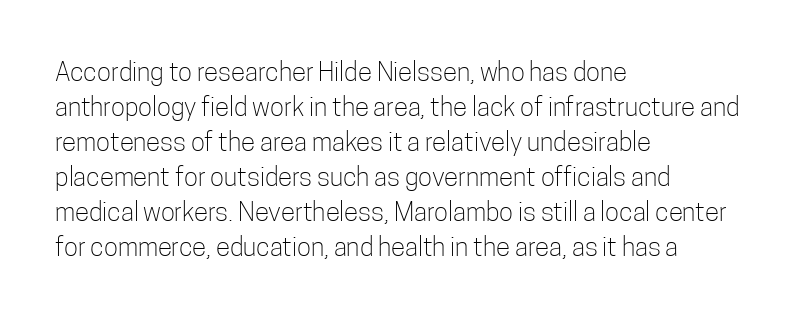
How are the letters spaced? Ordinarily, with no added tracking. Has an underline been added? It has not. Honestly, the row spacing looks completely unremarkable. The font is comparable to plain body text, perhaps lighter. Visually the block forms a straight wall on the left and a jagged coastline on the right.
